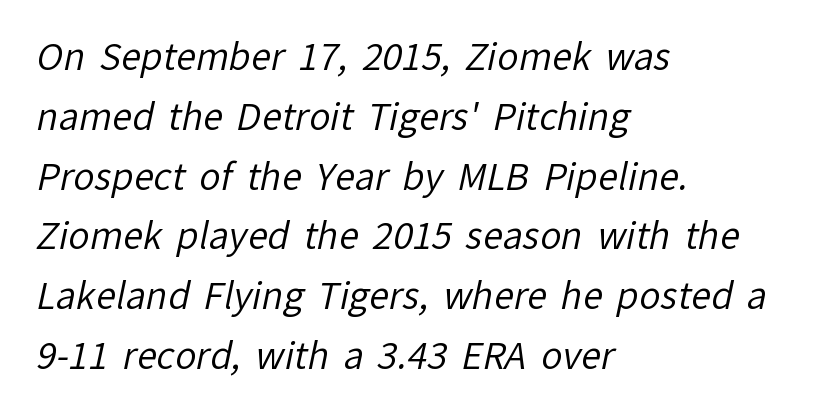
Q: Is the text bold? A: No.
Q: Is the typeface a serif or a sans-serif typeface? A: Sans-serif.
Q: Is the text underlined? A: No.
Q: How is the paragraph aligned? A: Left-aligned.
Q: Is the spacing between letters normal or unusually wide? A: Normal.
Q: Is the spacing between lines tight, normal or loose? A: Normal.
Q: Width (condensed, normal, or wide)? A: Normal.
Q: Stroke contrast? A: Low.
Q: x-height? A: Medium.
Q: Monospaced? A: No.
